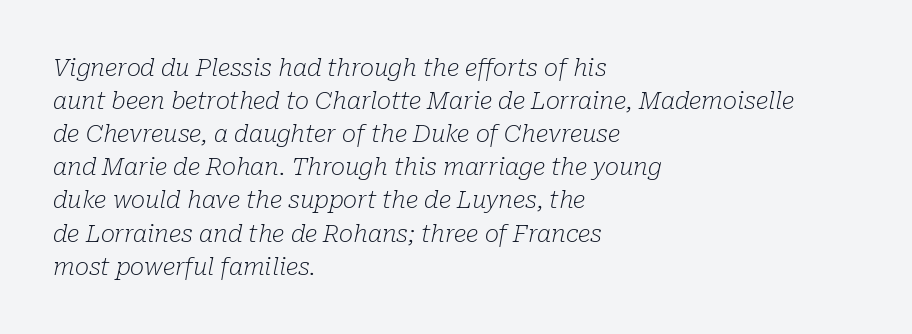
The horizontal fit of the characters is conventional and even. The space between consecutive lines is moderate. Summary of weight: not heavy and not bold. Check under the words: just untouched page.
